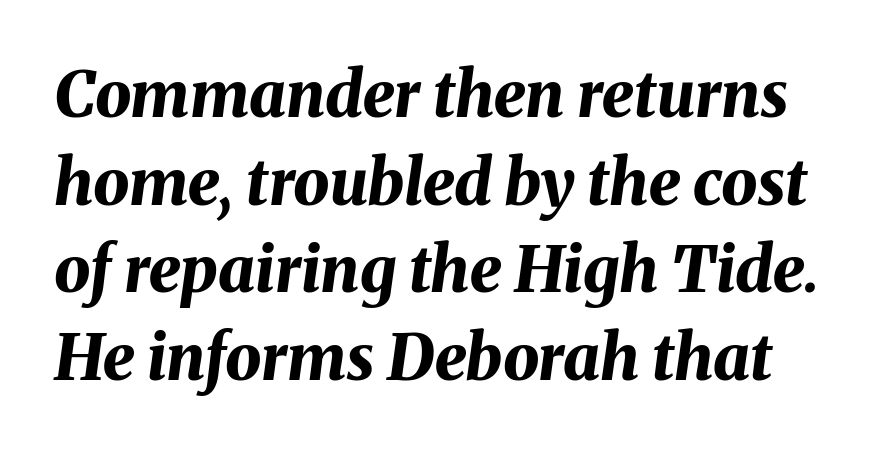
The image shows 64 px bold type, italic (leaning right); set normal line spacing (1.37x), normal letter spacing, not underlined; medium stroke contrast and a medium x-height.
